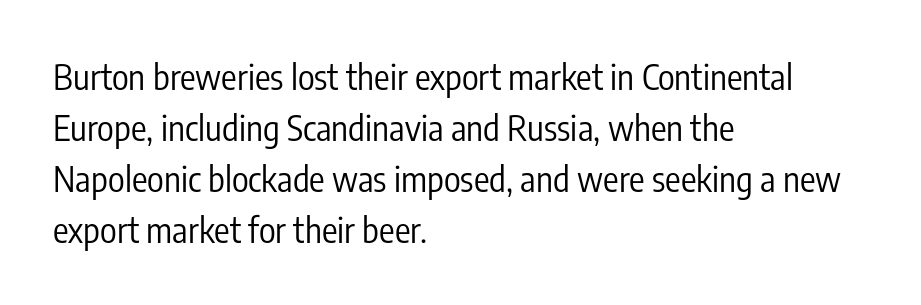
The rendering uses natural spacing where letterforms have individual widths. Glyph-to-glyph distance matches everyday printed text. The typeface has the unassuming heft of standard copy or less. No feet cap the strokes, marking this as sans-serif type.
